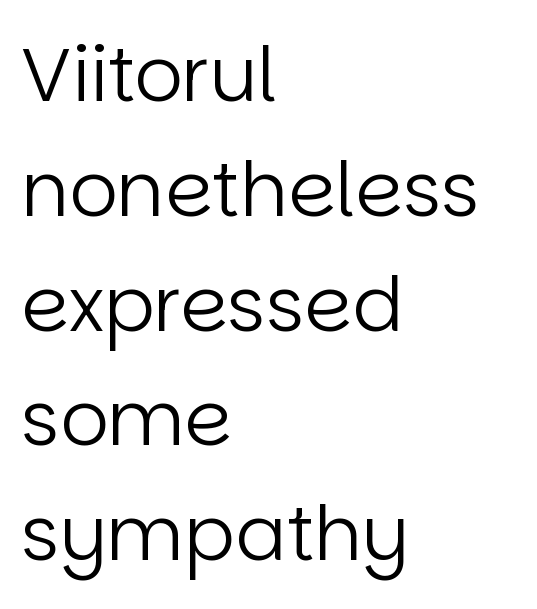
The image shows 76 px regular-weight sans-serif type, upright; set left-aligned, normal line spacing (1.51x), normal letter spacing, not underlined; low stroke contrast and a large x-height.
